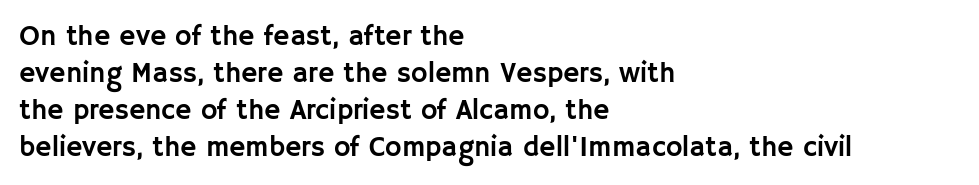
Evenly set lines give the paragraph a standard silhouette. Leftover space on each line is placed entirely after the last word. This sample has the flowing, uneven cadence of proportional lettering. Note: no serifs on the glyphs. The area under the type is left untouched.
